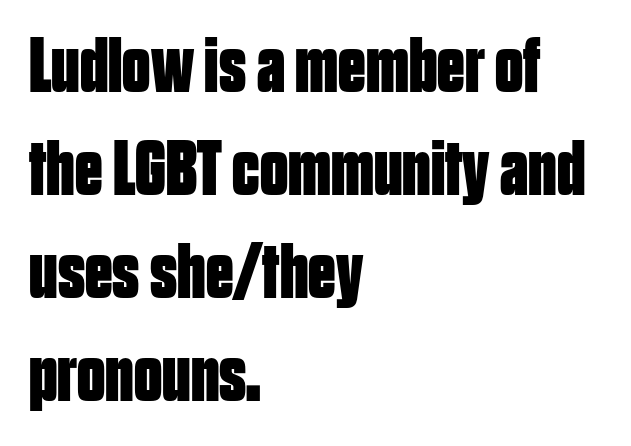
{"serif": "no", "italic": "no", "bold": "yes", "weight": "bold", "width": "condensed", "stroke_contrast": "low", "x_height": "large", "monospaced": "no", "underline": "no", "align": "left", "line_spacing": "normal", "line_spacing_ratio": 1.32, "letter_spacing": "normal", "letter_spacing_em": 0.0, "glyph_px": 78}
